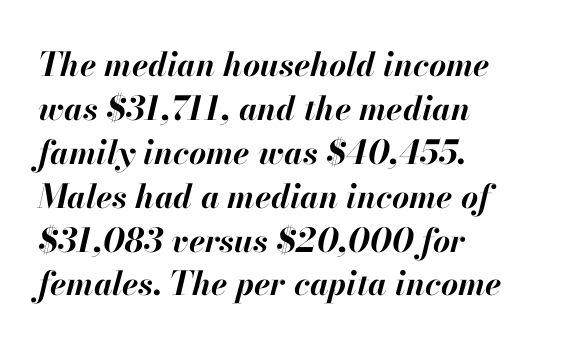
The image shows 33 px bold type, italic (leaning right); set left-aligned, normal line spacing (1.33x), normal letter spacing, not underlined; high stroke contrast and a small x-height.
